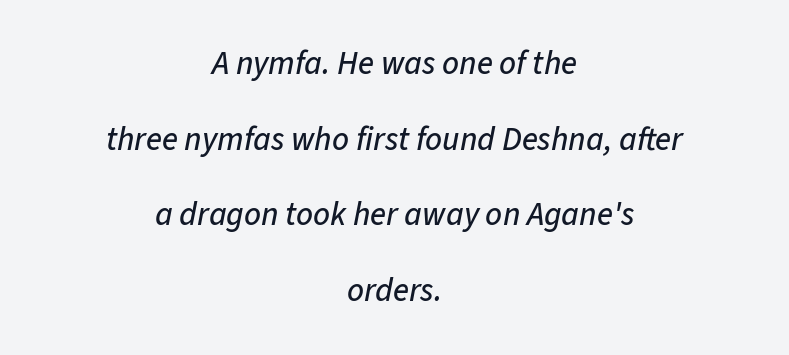
These lines stack symmetrically, like a column narrowing and widening about its center. Underline: absent. Tracking here is standard; glyphs follow each other at the usual distance. The lines are spread far apart with generous leading. Varying glyph widths throughout — classic text-font behaviour.
